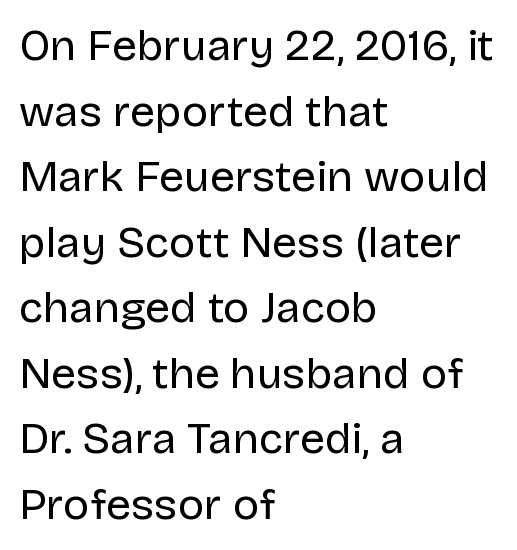
The image shows 44 px regular-weight sans-serif type, upright; set left-aligned, normal line spacing (1.49x), normal letter spacing, not underlined; low stroke contrast and a large x-height.
